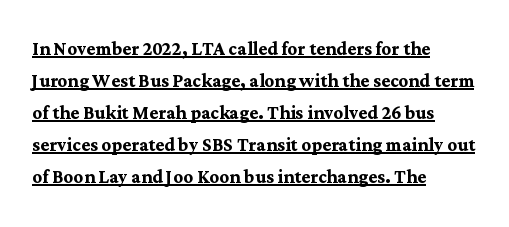
The image shows 24 px bold type, upright; set left-aligned, normal line spacing (1.33x), normal letter spacing, underlined.
